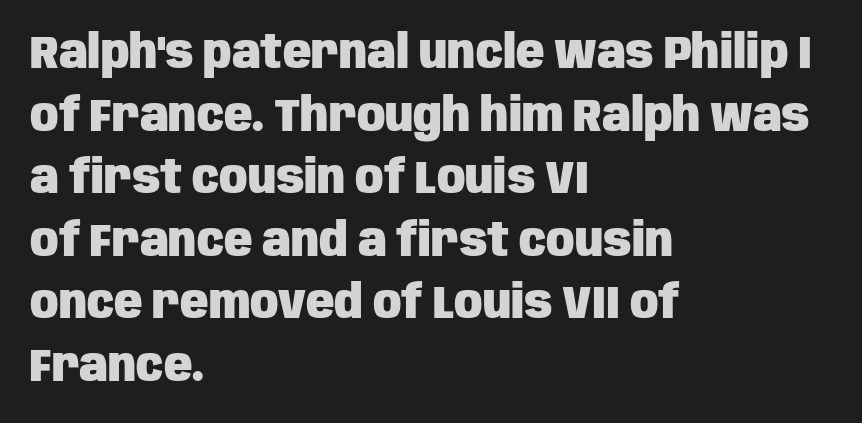
The image shows 47 px heavy, condensed sans-serif type, upright; set left-aligned, normal line spacing (1.33x), normal letter spacing, not underlined; low stroke contrast and a large x-height.
